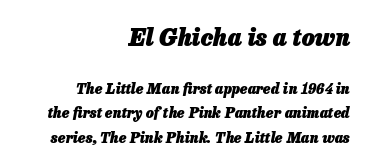
{"italic": "yes", "lean": "right", "slant_degrees": 13, "bold": "yes", "underline": "no", "align": "right", "line_spacing_ratio": 1.75, "letter_spacing": "normal", "letter_spacing_em": 0.0, "larger_block": "first", "size_ratio": 1.64, "glyph_px": 23}
